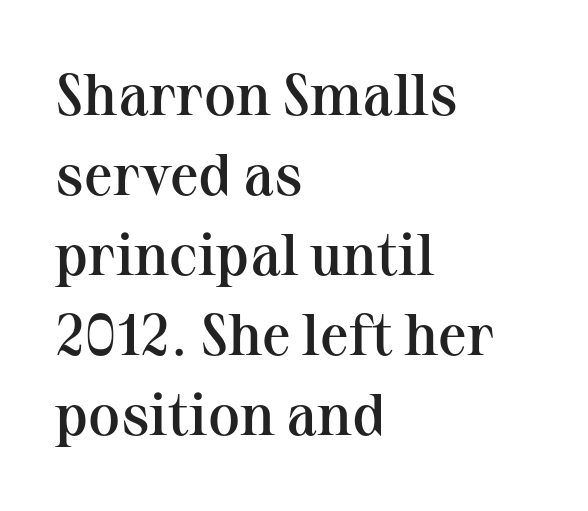
Q: Is the text bold? A: Semi-bold.
Q: Is the text italic (slanted)? A: No, it is upright.
Q: Is the typeface a serif or a sans-serif typeface? A: Serif.
Q: Is the text underlined? A: No.
Q: How is the paragraph aligned? A: Left-aligned.
Q: Is the spacing between letters normal or unusually wide? A: Normal.
Q: Is the spacing between lines tight, normal or loose? A: Normal.
Q: Width (condensed, normal, or wide)? A: Normal.
Q: Stroke contrast? A: Medium.
Q: x-height? A: Medium.
Q: Monospaced? A: No.
